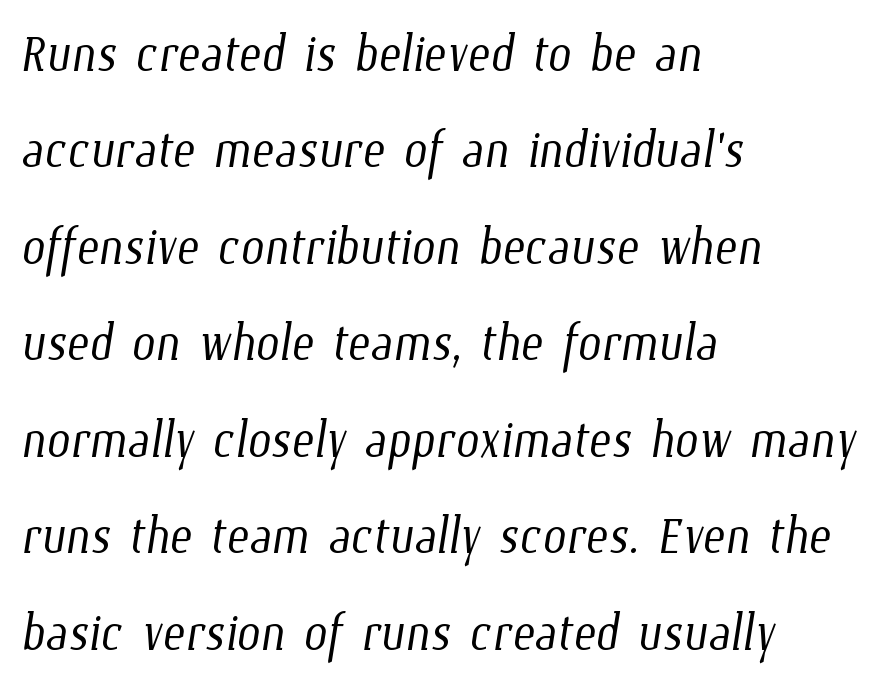
{"bold": "no", "weight": "light", "width": "condensed", "stroke_contrast": "low", "x_height": "medium", "monospaced": "no", "underline": "no", "align": "left", "line_spacing": "normal", "line_spacing_ratio": 1.44, "letter_spacing": "normal", "letter_spacing_em": 0.0, "glyph_px": 67}
